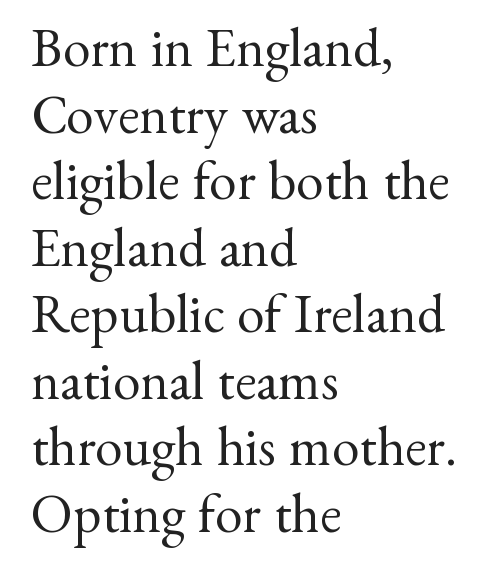
The image shows 55 px regular-weight serif type, upright; set left-aligned, line spacing 1.21x, normal letter spacing, not underlined; medium stroke contrast and a small x-height.
